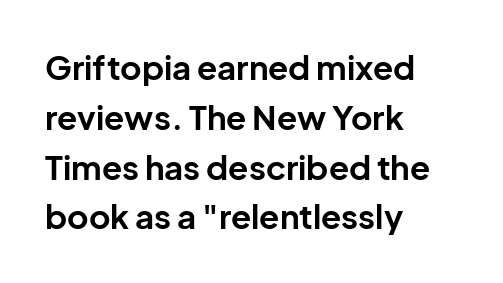
This sample uses an upright cut, with every glyph sitting square on the baseline. Grotesque or geometric, the face here clearly has no serifs. This rendering features lettering with no underline. A full-strength bold gives these letters their thick strokes. Think of a printed novel: that variable character pitch is what you see here. The text block is weighted toward the left margin, trailing off unevenly rightward.
